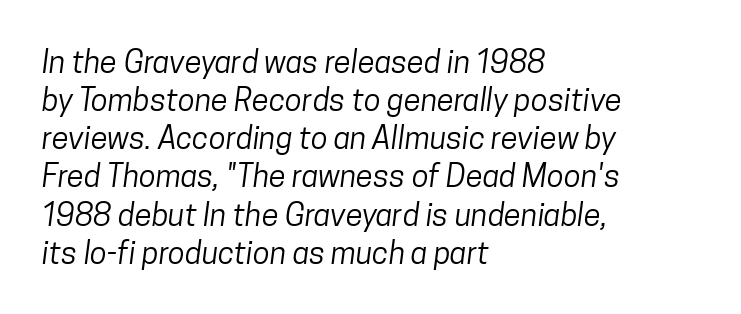
Q: Is the text bold? A: No.
Q: Is the typeface a serif or a sans-serif typeface? A: Sans-serif.
Q: Is the text underlined? A: No.
Q: How is the paragraph aligned? A: Left-aligned.
Q: Is the spacing between letters normal or unusually wide? A: Normal.
Q: Width (condensed, normal, or wide)? A: Condensed.
Q: Stroke contrast? A: Low.
Q: x-height? A: Medium.
Q: Monospaced? A: No.
